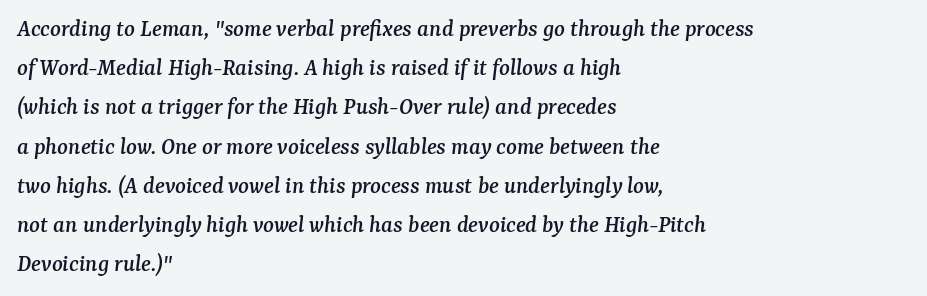
The image shows 25 px text type, italic (leaning right); set left-aligned, normal line spacing (1.57x), normal letter spacing, not underlined.
